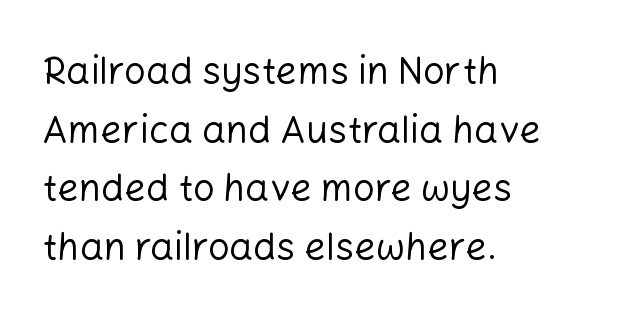
The image shows 38 px regular-weight sans-serif type, upright; set left-aligned, normal line spacing (1.54x), normal letter spacing, not underlined; low stroke contrast and a medium x-height.
